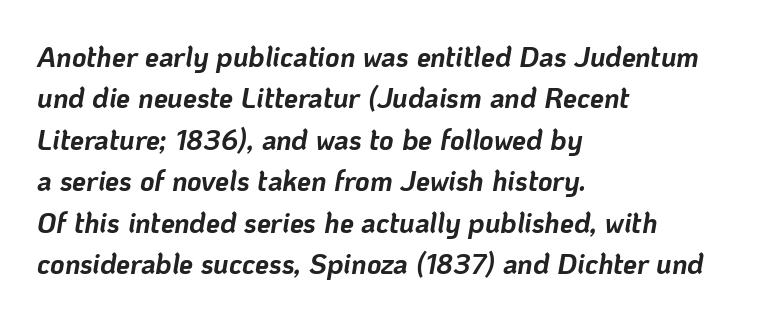
The image shows 28 px bold type, italic (leaning right); set left-aligned, normal line spacing (1.48x), normal letter spacing, not underlined; low stroke contrast and a medium x-height.
